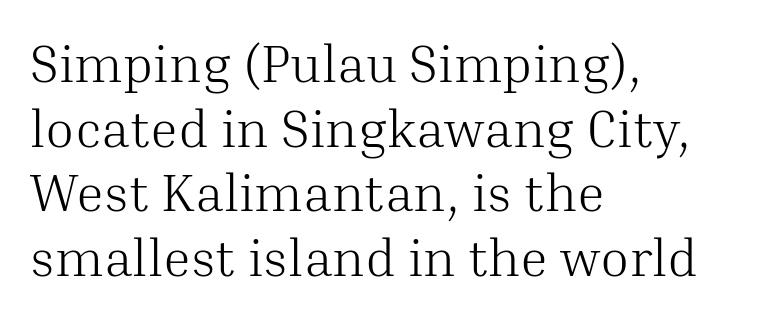
{"serif": "yes", "italic": "no", "bold": "no", "weight": "light", "width": "normal", "stroke_contrast": "medium", "x_height": "medium", "monospaced": "no", "underline": "no", "align": "left", "line_spacing_ratio": 1.22, "letter_spacing": "normal", "letter_spacing_em": 0.0, "glyph_px": 53}
